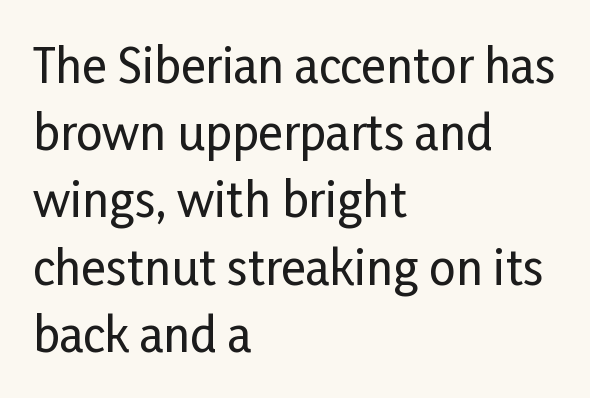
Q: Is the text italic (slanted)? A: No, it is upright.
Q: Is the typeface a serif or a sans-serif typeface? A: Sans-serif.
Q: Is the text underlined? A: No.
Q: How is the paragraph aligned? A: Left-aligned.
Q: Is the spacing between letters normal or unusually wide? A: Normal.
Q: Is the spacing between lines tight, normal or loose? A: Normal.
Q: Width (condensed, normal, or wide)? A: Condensed.
Q: Stroke contrast? A: Low.
Q: x-height? A: Medium.
Q: Monospaced? A: No.
